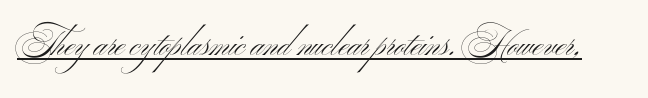
Q: Is the text bold? A: No.
Q: Is the text italic (slanted)? A: Yes.
Q: Is the typeface a serif or a sans-serif typeface? A: Sans-serif.
Q: Is the text underlined? A: Yes.
Q: Is the spacing between letters normal or unusually wide? A: Normal.
Q: Width (condensed, normal, or wide)? A: Wide.
Q: Stroke contrast? A: Medium.
Q: x-height? A: Small.
Q: Monospaced? A: No.
